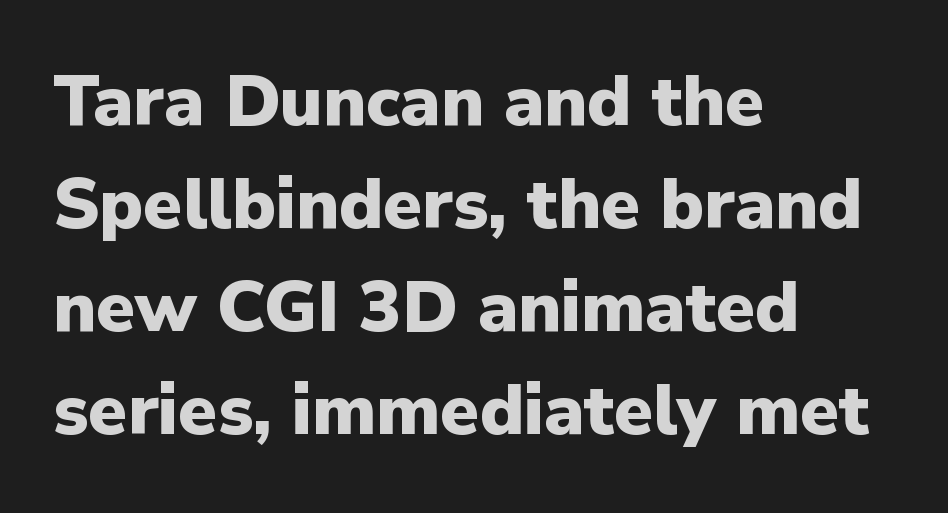
{"serif": "no", "italic": "no", "bold": "yes", "weight": "heavy", "width": "normal", "stroke_contrast": "low", "x_height": "medium", "monospaced": "no", "underline": "no", "align": "left", "line_spacing": "normal", "line_spacing_ratio": 1.45, "letter_spacing": "normal", "letter_spacing_em": 0.0, "glyph_px": 71}
